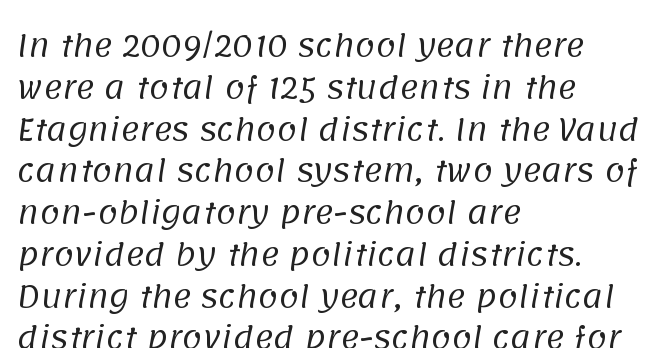
{"serif": "no", "bold": "no", "weight": "regular", "width": "normal", "stroke_contrast": "low", "x_height": "large", "monospaced": "no", "underline": "no", "align": "left", "line_spacing": "normal", "line_spacing_ratio": 1.44, "letter_spacing": "normal", "letter_spacing_em": 0.0, "glyph_px": 29}
